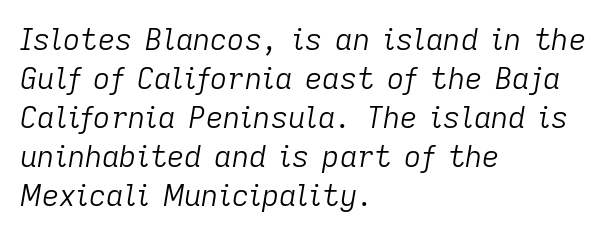
Q: Is the text bold? A: No.
Q: Is the text italic (slanted)? A: Yes, it leans right by about 9 degrees.
Q: Is the text underlined? A: No.
Q: How is the paragraph aligned? A: Left-aligned.
Q: Is the spacing between letters normal or unusually wide? A: Normal.
Q: Is the spacing between lines tight, normal or loose? A: Normal.
Q: Width (condensed, normal, or wide)? A: Normal.
Q: Stroke contrast? A: Low.
Q: x-height? A: Medium.
Q: Monospaced? A: No.
